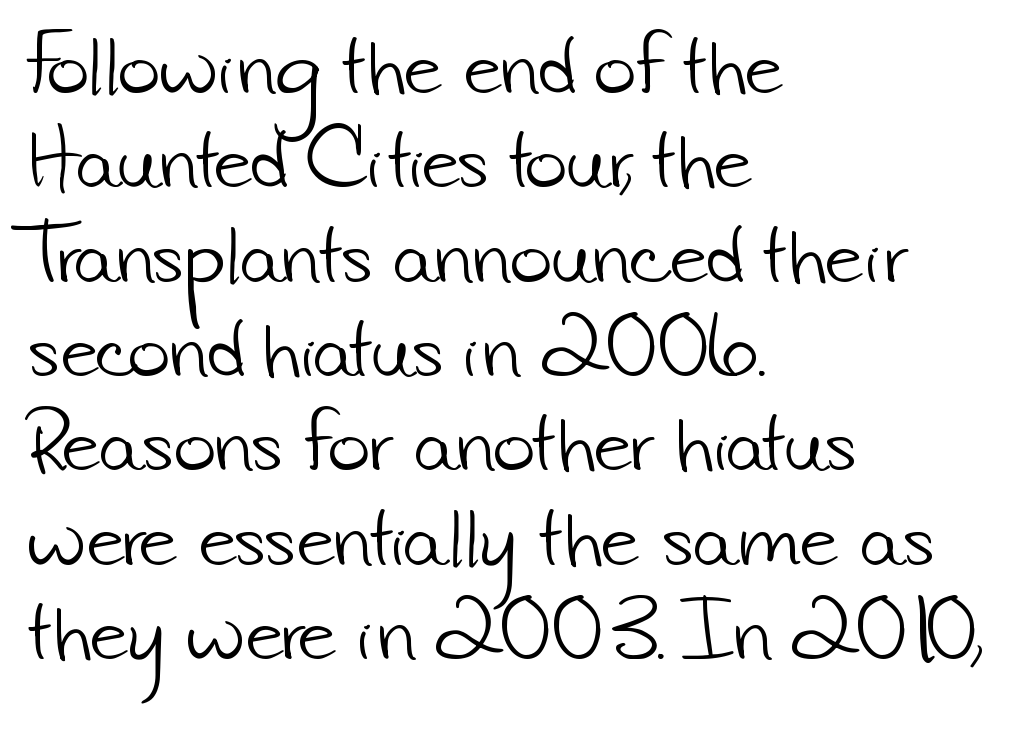
The image shows 72 px light sans-serif type; set left-aligned, normal line spacing (1.31x), normal letter spacing, not underlined; low stroke contrast and a small x-height.
